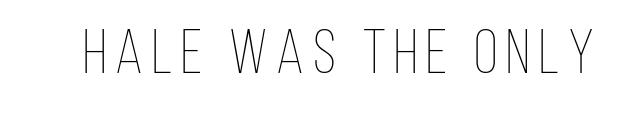
Heaviness? Minimal to ordinary, like unemphasized prose. Words float on clear page, feet unadorned. Quick note: not italic, upright. This sample has the flowing, uneven cadence of proportional lettering.
